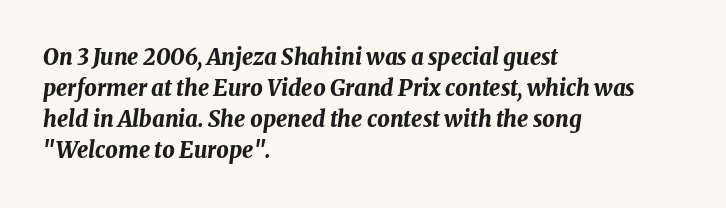
Horizontal alignment here is leftward, the default for most running prose. Observe the lean: these are italic letterforms. The space beneath each line is pristine and unruled. This sample keeps an unexceptional amount of space between lines. Caption: standard tracking, unaltered. The typesetting leans heavy: a genuine bold.
